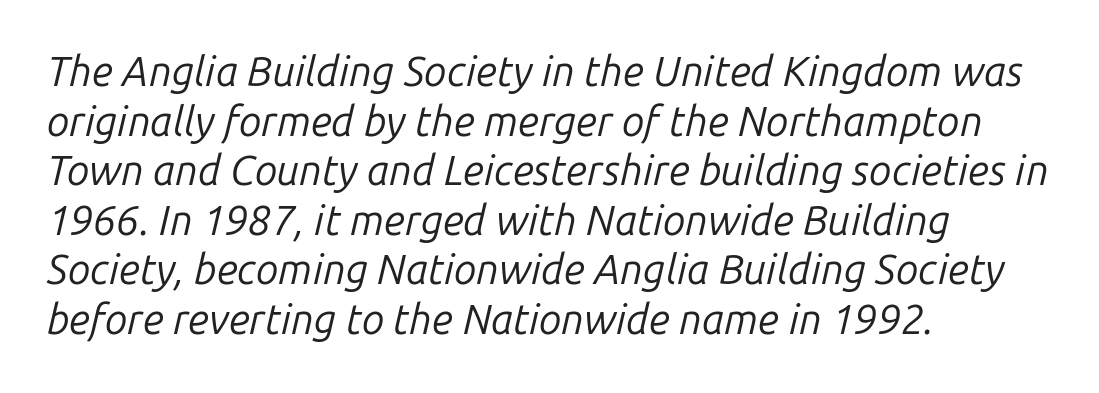
The letters sit at their default tracking, neither squeezed nor spread. Check the space under the baseline: it is left empty. You could not count columns in this text — the font is proportionally spaced. Nothing heavy about these letters — not bold at all. Layout note: lines flush left. An italicized treatment has been applied to the whole sample.
